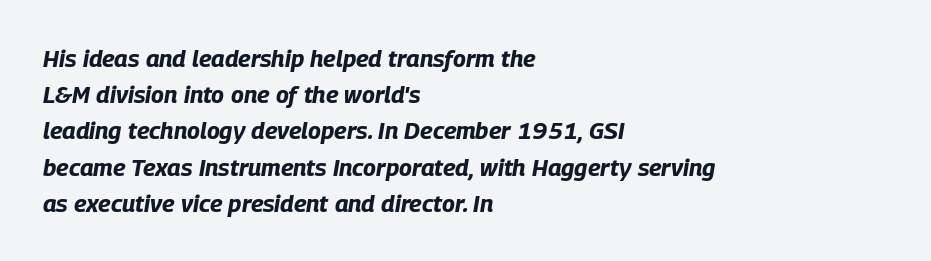
The image shows 24 px bold type, italic (leaning right); set left-aligned, normal line spacing (1.51x), normal letter spacing, not underlined.
